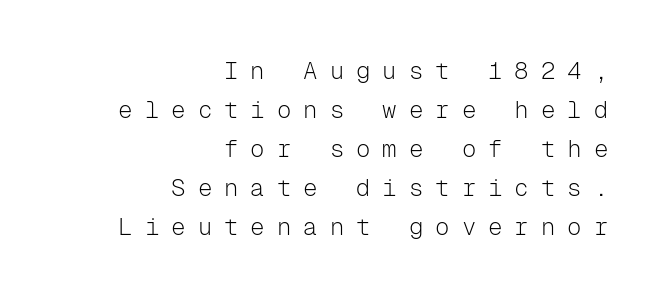
Q: Is the text bold? A: No.
Q: Is the text italic (slanted)? A: No, it is upright.
Q: Is the text underlined? A: No.
Q: How is the paragraph aligned? A: Right-aligned.
Q: Is the spacing between letters normal or unusually wide? A: Unusually wide.
Q: Is the spacing between lines tight, normal or loose? A: Normal.
